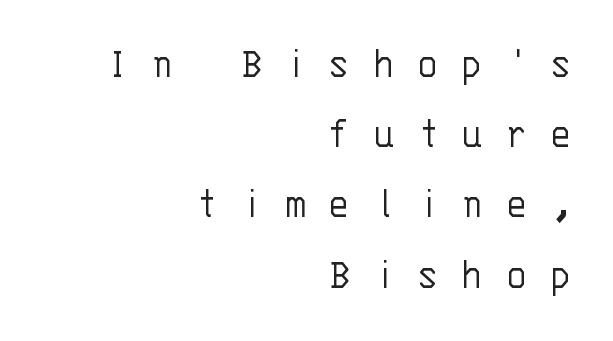
The image shows 45 px light sans-serif type, upright, monospaced; set right-aligned, normal line spacing (1.56x), unusually wide letter spacing (+0.5 em), not underlined; low stroke contrast and a large x-height.
